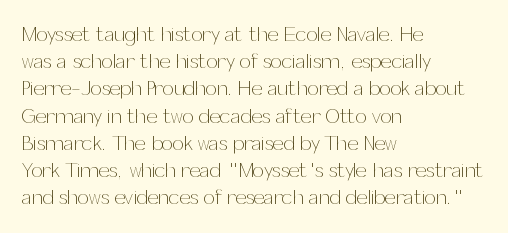
Q: Is the text bold? A: No.
Q: Is the text italic (slanted)? A: No, it is upright.
Q: Is the text underlined? A: No.
Q: How is the paragraph aligned? A: Left-aligned.
Q: Is the spacing between letters normal or unusually wide? A: Normal.
Q: Is the spacing between lines tight, normal or loose? A: Normal.
